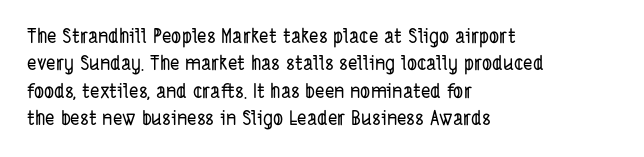
{"underline": "no", "align": "left", "line_spacing": "normal", "line_spacing_ratio": 1.37, "letter_spacing": "normal", "letter_spacing_em": 0.0, "glyph_px": 20}
